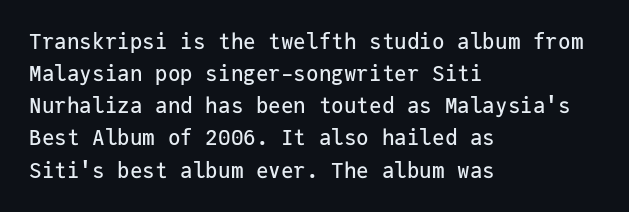
Q: Is the text italic (slanted)? A: No, it is upright.
Q: Is the text underlined? A: No.
Q: How is the paragraph aligned? A: Left-aligned.
Q: Is the spacing between letters normal or unusually wide? A: Normal.
Q: Is the spacing between lines tight, normal or loose? A: Normal.
